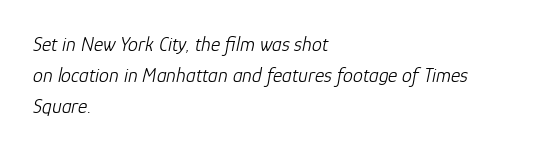
Q: Is the text bold? A: No.
Q: Is the text italic (slanted)? A: Yes, it leans right by about 12 degrees.
Q: Is the text underlined? A: No.
Q: How is the paragraph aligned? A: Left-aligned.
Q: Is the spacing between letters normal or unusually wide? A: Normal.
Q: Is the spacing between lines tight, normal or loose? A: Normal.
